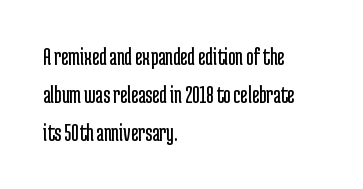
The image shows 25 px text type, upright; set left-aligned, normal line spacing (1.52x), normal letter spacing, not underlined.
